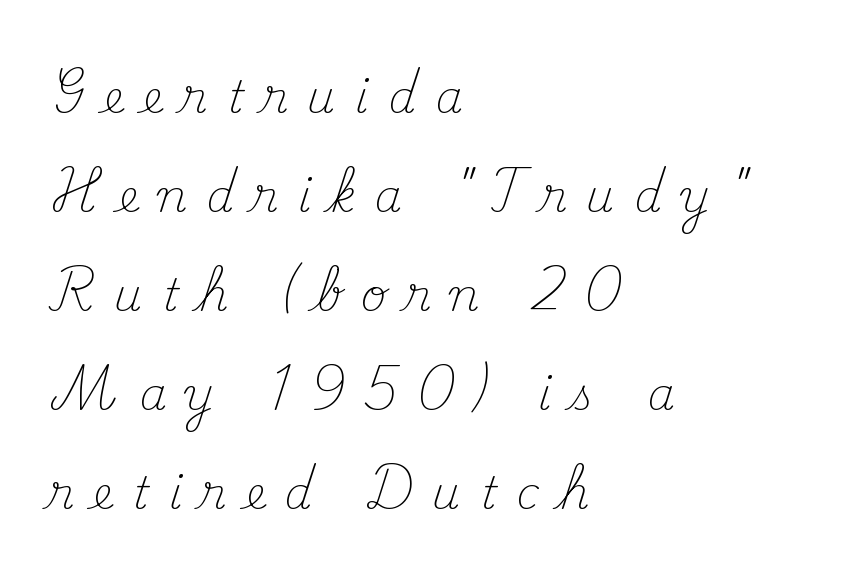
Q: Is the text bold? A: No.
Q: Is the text italic (slanted)? A: Yes.
Q: Is the typeface a serif or a sans-serif typeface? A: Serif.
Q: Is the text underlined? A: No.
Q: How is the paragraph aligned? A: Left-aligned.
Q: Is the spacing between letters normal or unusually wide? A: Unusually wide.
Q: Is the spacing between lines tight, normal or loose? A: Loose.
Q: Width (condensed, normal, or wide)? A: Normal.
Q: Stroke contrast? A: Medium.
Q: x-height? A: Small.
Q: Monospaced? A: No.
